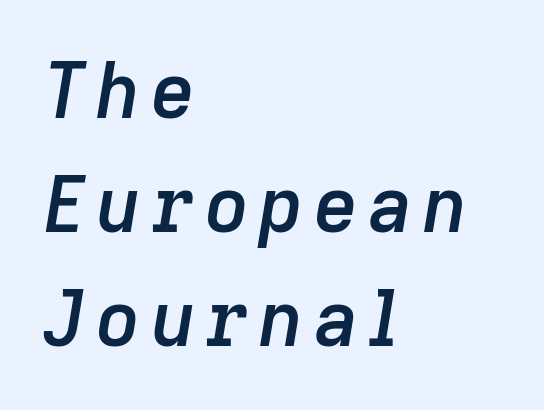
The rendering applies a slant to the glyphs. The passage shown stacks its lines at a standard gap. Its strokes are somewhat broadened, the hallmark of semibold type. The rendering uses natural spacing where letterforms have individual widths. Unmarked baselines from the first word to the last.
